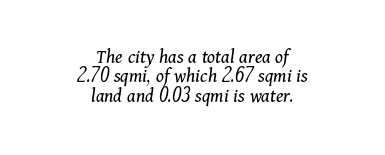
{"italic": "yes", "lean": "right", "slant_degrees": 11, "bold": "no", "underline": "no", "align": "center", "line_spacing": "tight", "line_spacing_ratio": 0.97, "letter_spacing": "normal", "letter_spacing_em": 0.0, "glyph_px": 20}
